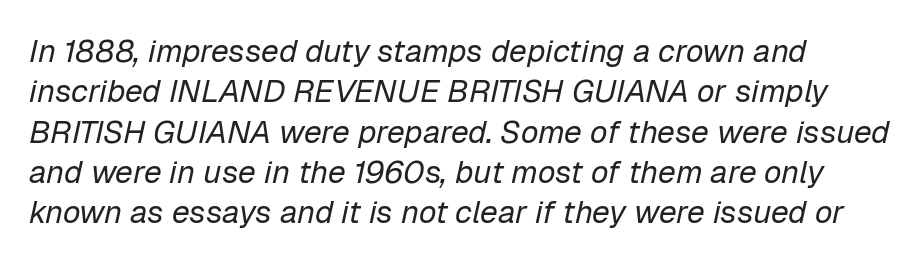
Q: Is the text bold? A: No.
Q: Is the text italic (slanted)? A: Yes, it leans right by about 12 degrees.
Q: Is the text underlined? A: No.
Q: Is the spacing between letters normal or unusually wide? A: Normal.
Q: Is the spacing between lines tight, normal or loose? A: Normal.
Q: Width (condensed, normal, or wide)? A: Normal.
Q: Stroke contrast? A: Low.
Q: x-height? A: Medium.
Q: Monospaced? A: No.
